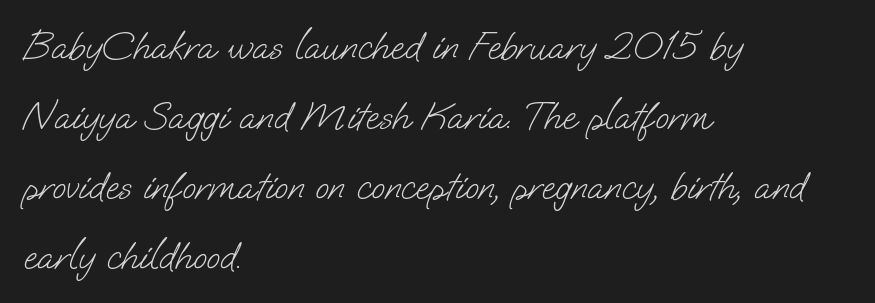
{"serif": "no", "bold": "no", "weight": "light", "width": "normal", "stroke_contrast": "low", "x_height": "small", "monospaced": "no", "underline": "no", "align": "left", "line_spacing_ratio": 1.75, "letter_spacing": "normal", "letter_spacing_em": 0.0, "glyph_px": 40}
